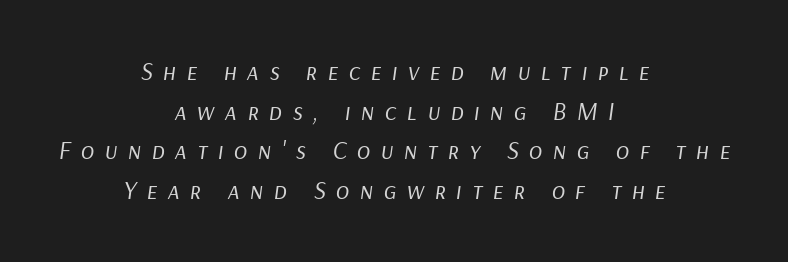
The face looks like a standard text weight, possibly lighter. Normally led — the rows are evenly, conventionally spaced. The compositor balanced each line on the midline. A typesetter would mark this as italic. The string is rendered with underlining switched off. What stands out about the letter spacing? Its width — letters are far apart.
